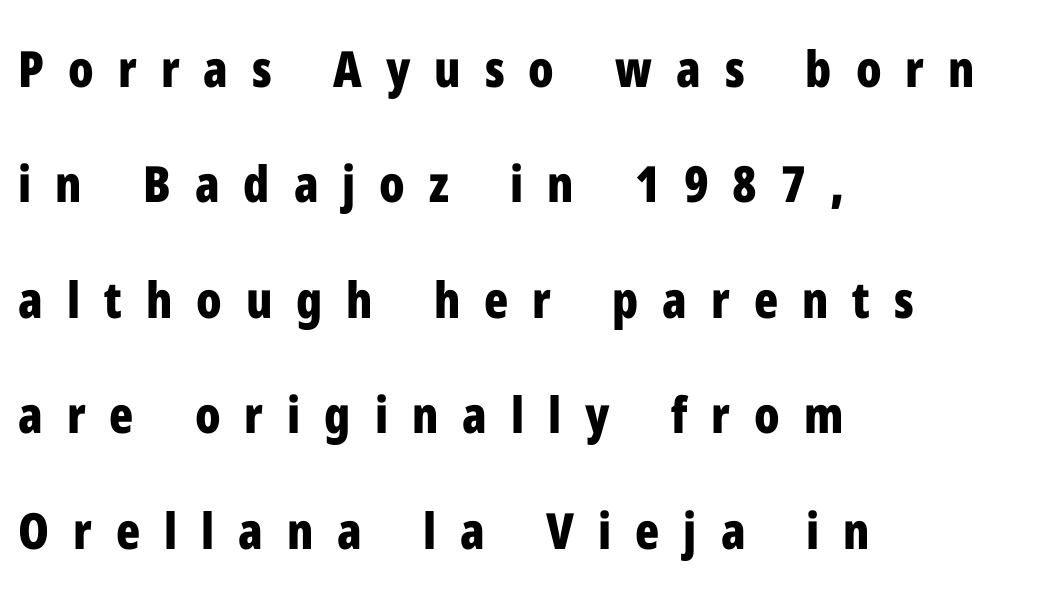
{"serif": "no", "italic": "no", "bold": "yes", "weight": "bold", "width": "condensed", "stroke_contrast": "low", "x_height": "medium", "monospaced": "no", "underline": "no", "align": "left", "line_spacing": "loose", "line_spacing_ratio": 2.31, "letter_spacing": "wide", "letter_spacing_em": 0.48, "glyph_px": 50}
